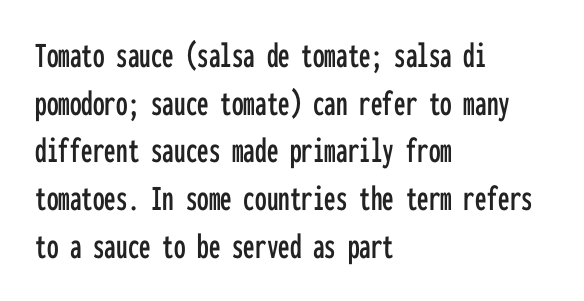
{"serif": "no", "italic": "no", "width": "condensed", "stroke_contrast": "low", "x_height": "medium", "monospaced": "yes", "underline": "no", "align": "left", "line_spacing": "normal", "line_spacing_ratio": 1.29, "letter_spacing": "normal", "letter_spacing_em": 0.0, "glyph_px": 37}
